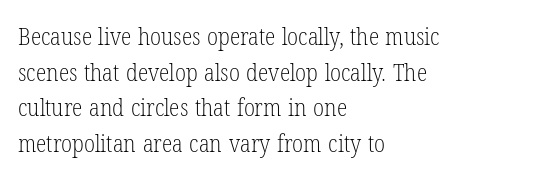
{"italic": "no", "bold": "no", "underline": "no", "align": "left", "line_spacing": "normal", "line_spacing_ratio": 1.48, "letter_spacing": "normal", "letter_spacing_em": 0.0, "glyph_px": 24}
